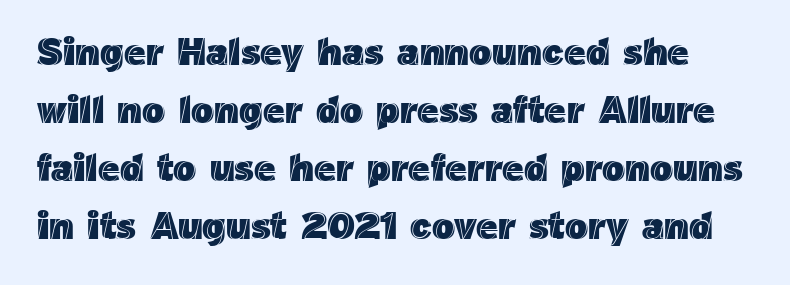
The image shows 38 px text type, upright; set normal line spacing (1.53x), normal letter spacing, not underlined; a medium x-height.
